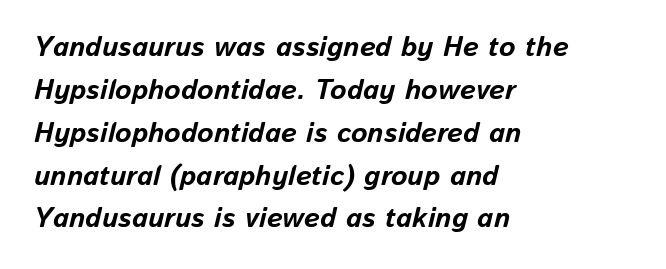
The image shows 28 px bold type, italic (leaning right); set left-aligned, normal line spacing (1.53x), normal letter spacing, not underlined; low stroke contrast and a medium x-height.
